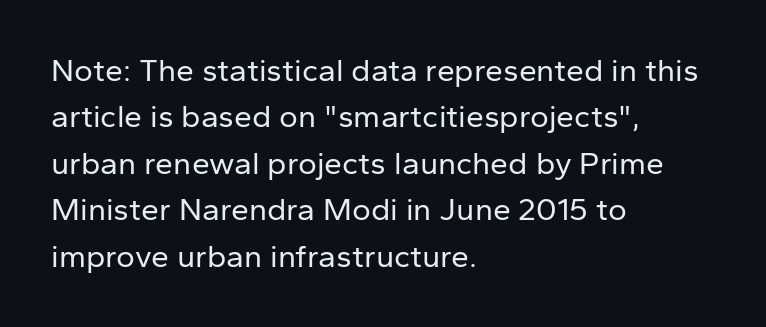
{"serif": "no", "italic": "no", "bold": "no", "weight": "regular", "width": "normal", "stroke_contrast": "low", "x_height": "medium", "monospaced": "no", "underline": "no", "align": "left", "line_spacing": "normal", "line_spacing_ratio": 1.45, "letter_spacing": "normal", "letter_spacing_em": 0.0, "glyph_px": 32}
